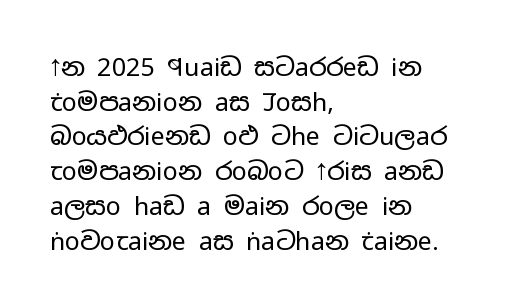
{"italic": "no", "bold": "no", "underline": "no", "align": "left", "line_spacing": "normal", "line_spacing_ratio": 1.39, "letter_spacing": "normal", "letter_spacing_em": 0.0, "glyph_px": 25}
